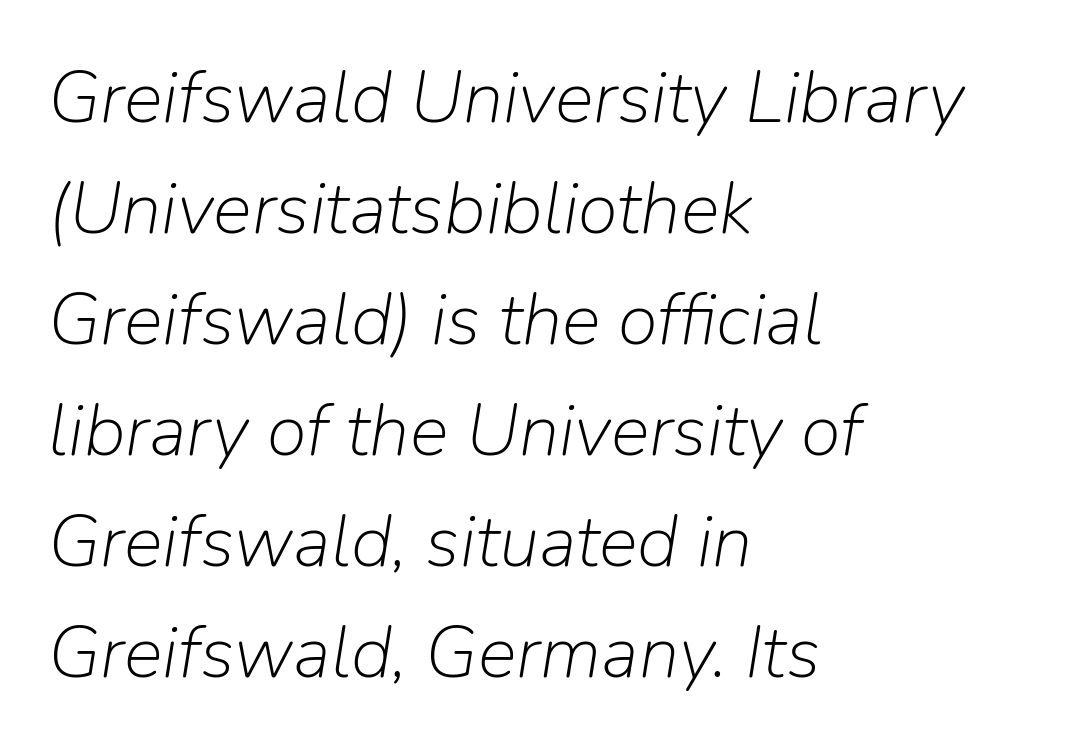
The font's italic variant was chosen for this text. The baseline area is clear. Proportional: the letters do not fall into vertical columns. Rows of type keep a routine distance in the vertical direction.
